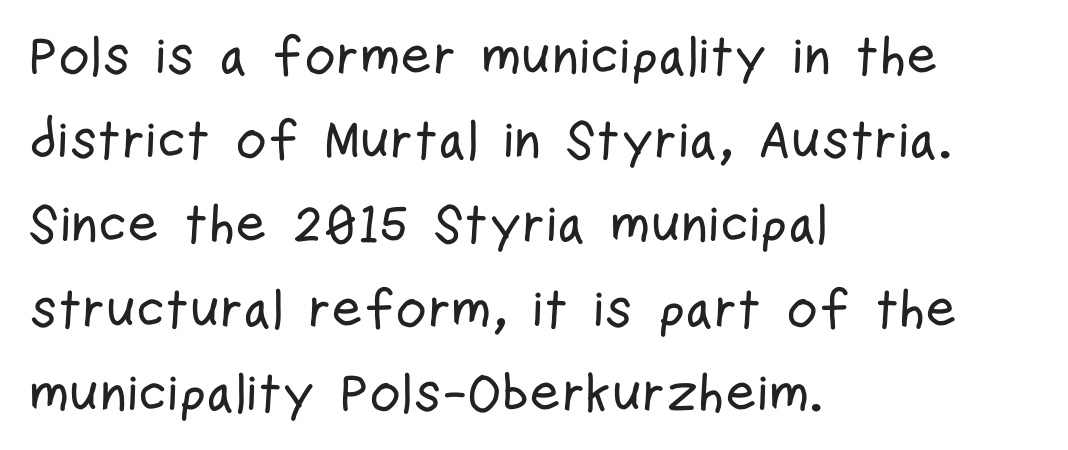
Q: Is the text italic (slanted)? A: No, it is upright.
Q: Is the typeface a serif or a sans-serif typeface? A: Sans-serif.
Q: Is the text underlined? A: No.
Q: How is the paragraph aligned? A: Left-aligned.
Q: Is the spacing between letters normal or unusually wide? A: Normal.
Q: Is the spacing between lines tight, normal or loose? A: Normal.
Q: Width (condensed, normal, or wide)? A: Condensed.
Q: Stroke contrast? A: Low.
Q: x-height? A: Medium.
Q: Monospaced? A: No.
